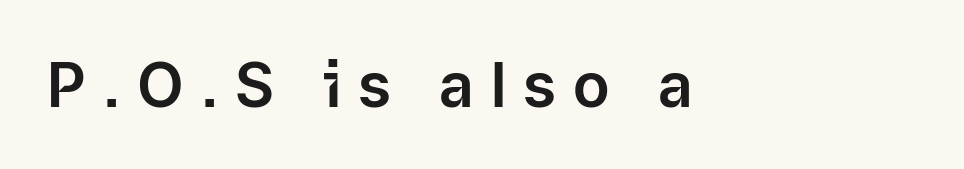
Q: Is the text italic (slanted)? A: No, it is upright.
Q: Is the typeface a serif or a sans-serif typeface? A: Sans-serif.
Q: Is the text underlined? A: No.
Q: How is the paragraph aligned? A: Left-aligned.
Q: Is the spacing between letters normal or unusually wide? A: Unusually wide.
Q: Width (condensed, normal, or wide)? A: Normal.
Q: Stroke contrast? A: Low.
Q: x-height? A: Medium.
Q: Monospaced? A: No.
